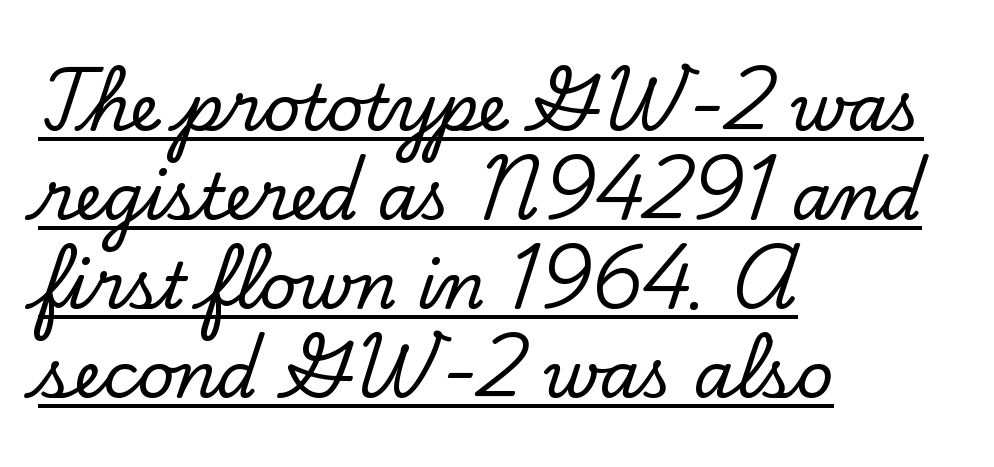
The image shows 64 px serif type; set left-aligned, normal line spacing (1.39x), normal letter spacing, underlined; low stroke contrast and a small x-height.
